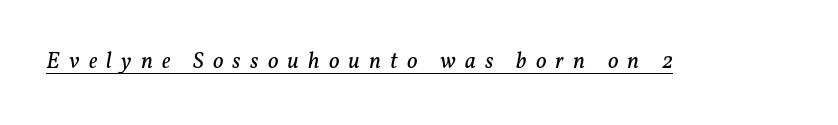
The image shows 23 px text type, italic (leaning right); set unusually wide letter spacing (+0.4 em), underlined.
